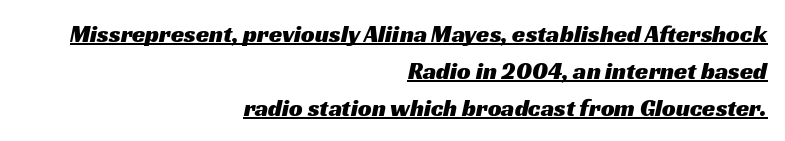
Beneath each row of characters lies a ruled line. Caption: standard tracking, unaltered. Right-aligned paragraph, ragged on the left. Does the leading feel generous? No, just average.
